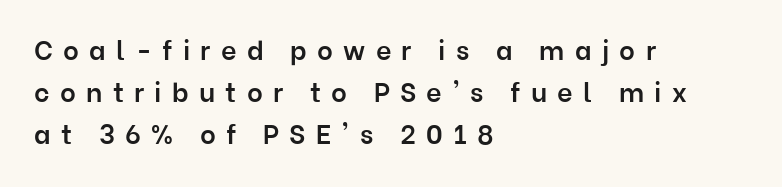
Q: Is the text bold? A: Semi-bold.
Q: Is the text italic (slanted)? A: No, it is upright.
Q: Is the text underlined? A: No.
Q: How is the paragraph aligned? A: Left-aligned.
Q: Is the spacing between letters normal or unusually wide? A: Unusually wide.
Q: Is the spacing between lines tight, normal or loose? A: Normal.
